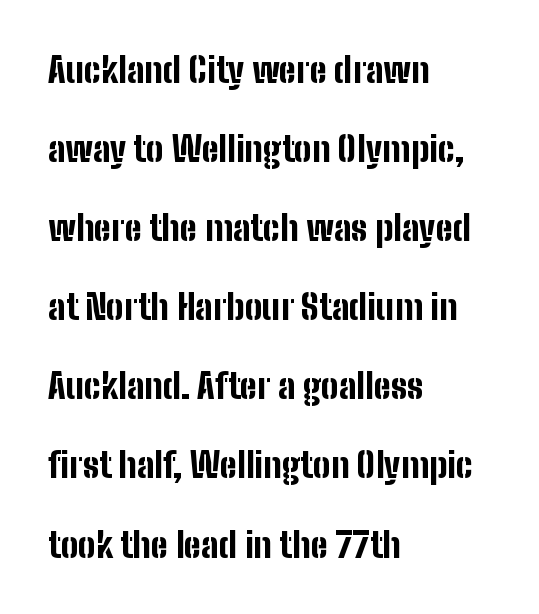
Q: Is the text bold? A: Yes.
Q: Is the text italic (slanted)? A: No, it is upright.
Q: Is the typeface a serif or a sans-serif typeface? A: Sans-serif.
Q: Is the text underlined? A: No.
Q: How is the paragraph aligned? A: Left-aligned.
Q: Is the spacing between letters normal or unusually wide? A: Normal.
Q: Is the spacing between lines tight, normal or loose? A: Loose.
Q: Width (condensed, normal, or wide)? A: Condensed.
Q: Stroke contrast? A: Low.
Q: x-height? A: Medium.
Q: Monospaced? A: No.
